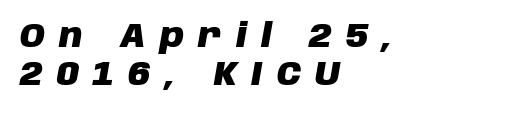
{"italic": "yes", "lean": "right", "slant_degrees": 10, "bold": "yes", "weight": "heavy", "width": "normal", "stroke_contrast": "low", "x_height": "large", "monospaced": "no", "underline": "no", "align": "left", "line_spacing": "tight", "line_spacing_ratio": 1.15, "letter_spacing": "wide", "letter_spacing_em": 0.43, "glyph_px": 33}
